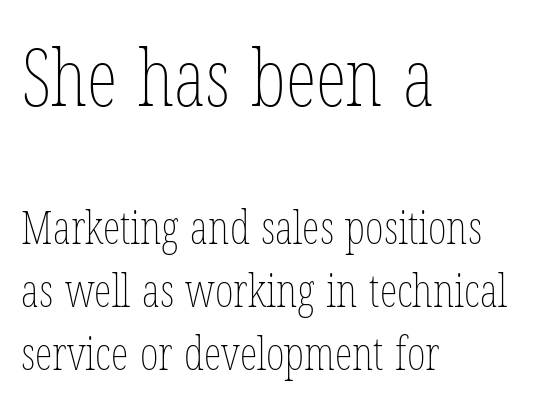
{"italic": "no", "bold": "no", "weight": "thin", "width": "condensed", "stroke_contrast": "low", "x_height": "medium", "monospaced": "no", "underline": "no", "align": "left", "line_spacing": "normal", "line_spacing_ratio": 1.4, "letter_spacing": "normal", "letter_spacing_em": 0.0, "larger_block": "first", "size_ratio": 1.76, "glyph_px": 79}
